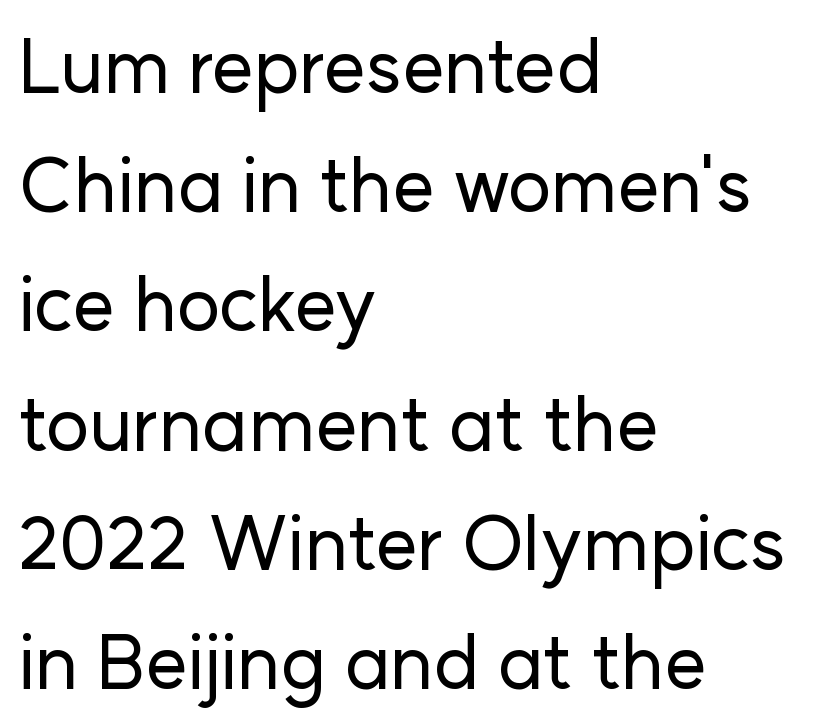
In terms of posture, this sample is upright. A typesetter would call this zero additional tracking. Visually the block forms a straight wall on the left and a jagged coastline on the right. The face used here is proportionally spaced, like ordinary book or web type.
